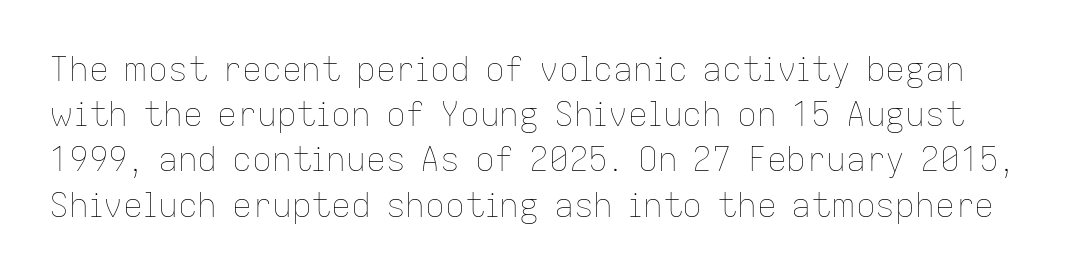
Q: Is the text bold? A: No.
Q: Is the text italic (slanted)? A: No, it is upright.
Q: Is the text underlined? A: No.
Q: Is the spacing between letters normal or unusually wide? A: Normal.
Q: Is the spacing between lines tight, normal or loose? A: Normal.
Q: Width (condensed, normal, or wide)? A: Normal.
Q: Stroke contrast? A: Low.
Q: x-height? A: Medium.
Q: Monospaced? A: No.
